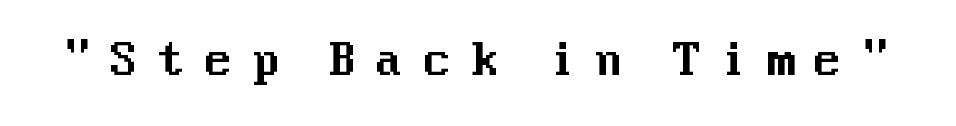
Every stem runs plumb, perpendicular to the baseline. A sans-serif font was chosen for this passage. A bare baseline throughout the passage. There is plenty of visible air inserted between adjacent glyphs.
